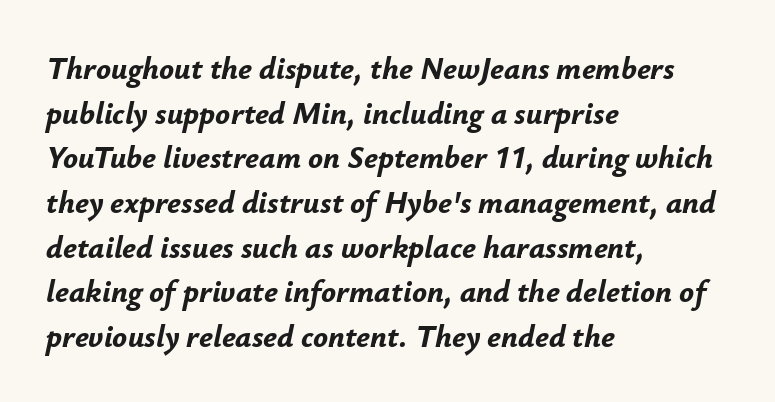
{"italic": "yes", "lean": "right", "slant_degrees": 12, "bold": "yes", "weight": "bold", "width": "normal", "stroke_contrast": "low", "x_height": "small", "monospaced": "no", "underline": "no", "align": "left", "line_spacing": "normal", "line_spacing_ratio": 1.44, "letter_spacing": "normal", "letter_spacing_em": 0.0, "glyph_px": 31}
